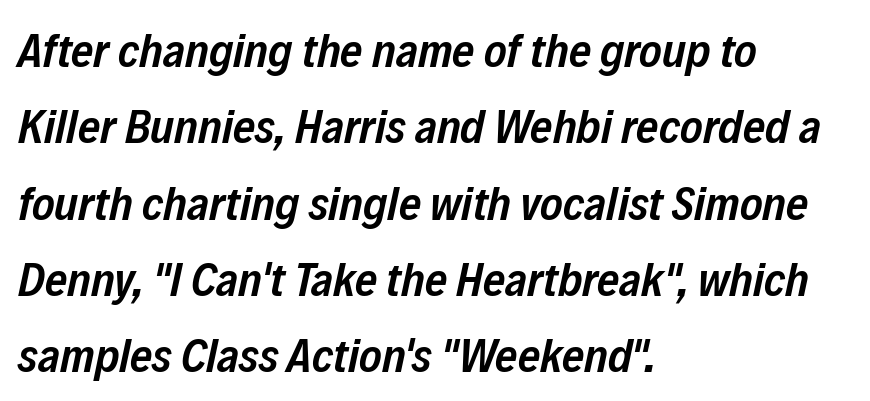
Q: Is the text bold? A: Semi-bold.
Q: Is the text italic (slanted)? A: Yes, it leans right by about 12 degrees.
Q: Is the text underlined? A: No.
Q: How is the paragraph aligned? A: Left-aligned.
Q: Is the spacing between letters normal or unusually wide? A: Normal.
Q: Is the spacing between lines tight, normal or loose? A: Normal.
Q: Width (condensed, normal, or wide)? A: Condensed.
Q: Stroke contrast? A: Low.
Q: x-height? A: Medium.
Q: Monospaced? A: No.
